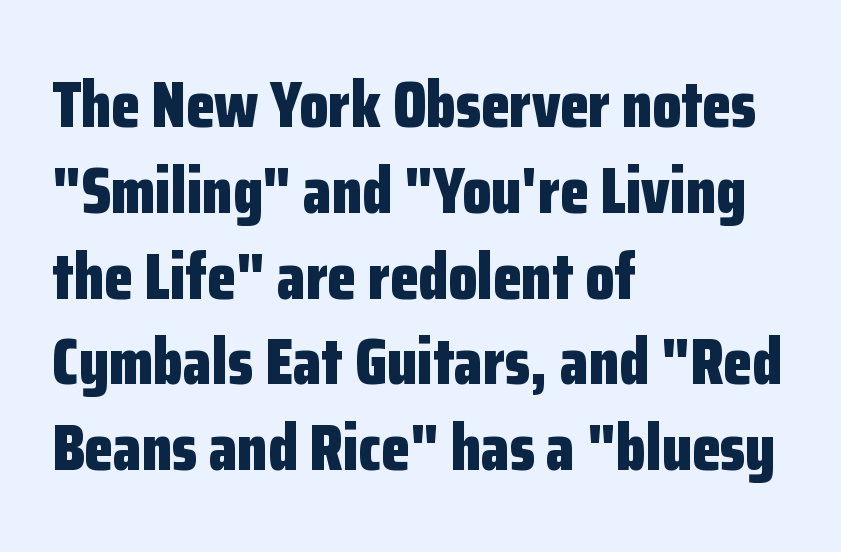
Q: Is the text bold? A: Yes.
Q: Is the text italic (slanted)? A: No, it is upright.
Q: Is the typeface a serif or a sans-serif typeface? A: Sans-serif.
Q: Is the text underlined? A: No.
Q: How is the paragraph aligned? A: Left-aligned.
Q: Is the spacing between letters normal or unusually wide? A: Normal.
Q: Is the spacing between lines tight, normal or loose? A: Normal.
Q: Width (condensed, normal, or wide)? A: Condensed.
Q: Stroke contrast? A: Low.
Q: x-height? A: Medium.
Q: Monospaced? A: No.
